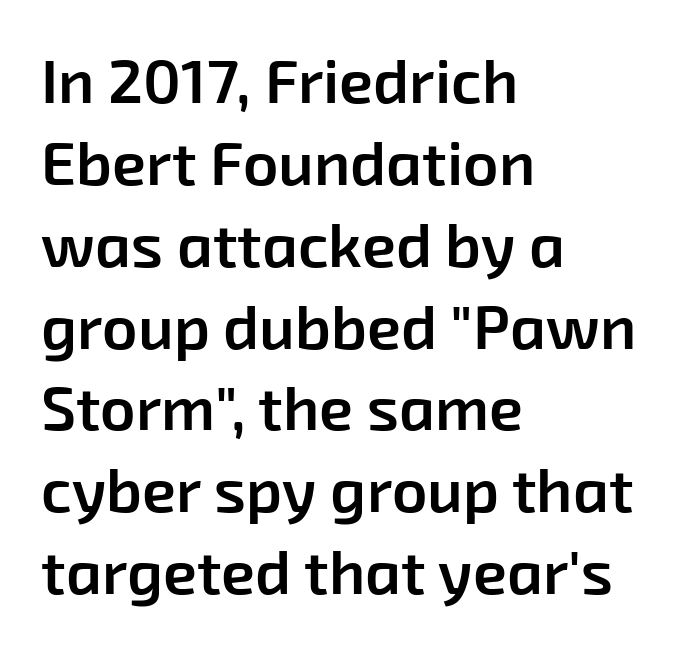
Q: Is the text bold? A: Semi-bold.
Q: Is the typeface a serif or a sans-serif typeface? A: Sans-serif.
Q: Is the text underlined? A: No.
Q: How is the paragraph aligned? A: Left-aligned.
Q: Is the spacing between letters normal or unusually wide? A: Normal.
Q: Is the spacing between lines tight, normal or loose? A: Normal.
Q: Width (condensed, normal, or wide)? A: Normal.
Q: Stroke contrast? A: Low.
Q: x-height? A: Medium.
Q: Monospaced? A: No.
